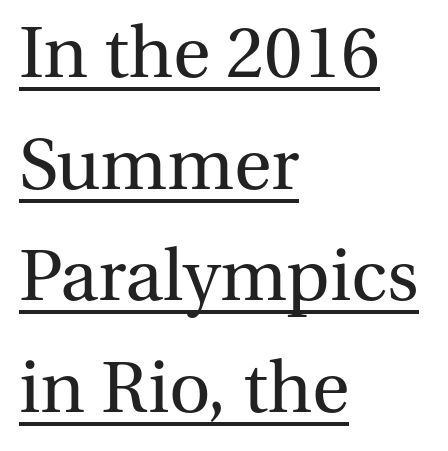
{"serif": "yes", "italic": "no", "bold": "no", "weight": "regular", "width": "normal", "stroke_contrast": "medium", "x_height": "medium", "monospaced": "no", "underline": "yes", "align": "left", "line_spacing": "normal", "line_spacing_ratio": 1.45, "letter_spacing": "normal", "letter_spacing_em": 0.0, "glyph_px": 77}
